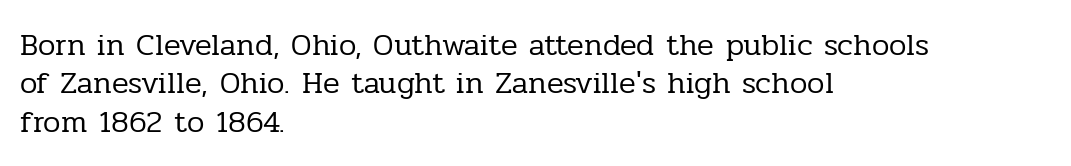
Any mark beneath the type? The region is blank. Each letter keeps its own natural width here, so spacing adapts to shape. Bold? No — there's no thickening of the strokes. Check where the strokes stop: tiny serifs finish them off. Is the letter spacing exaggerated? No — it looks like the ordinary default.
